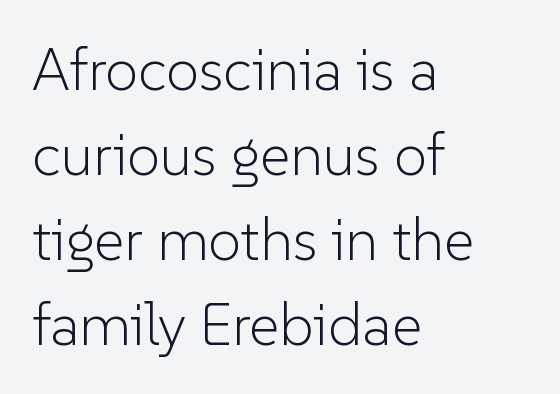
Tracking here is standard; glyphs follow each other at the usual distance. The lettering stays uniformly vertical, giving the passage a roman look. The face used here is a sans, in the tradition of grotesques and geometrics. These lines stack with their left ends in a neat column. Vertically, the passage feels balanced, rows spaced as you'd expect.
